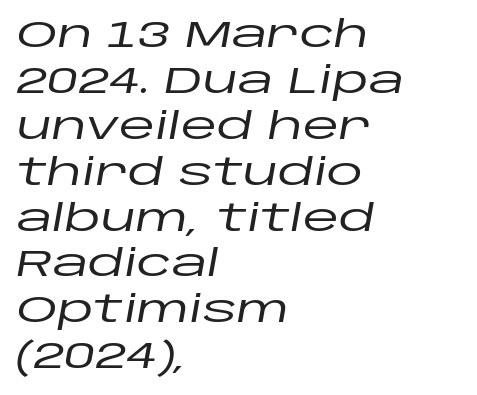
Inter-character spacing is left at the font's built-in metrics. Has an underline been added? It has not. Line beginnings align vertically; line endings do not. Observe the lean: these are italic letterforms. Note the varied advance widths — an 'i' is clearly narrower than an 'm'.
